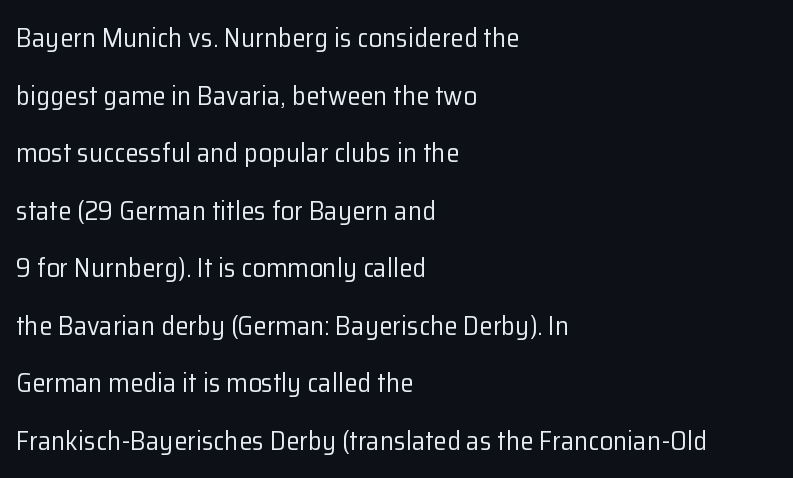
The space between consecutive lines is lavish. In terms of posture, this sample is upright. This rendering leaves character spacing at its baseline value. The ragged edge is on the right, which tells us the setting is flush left.
